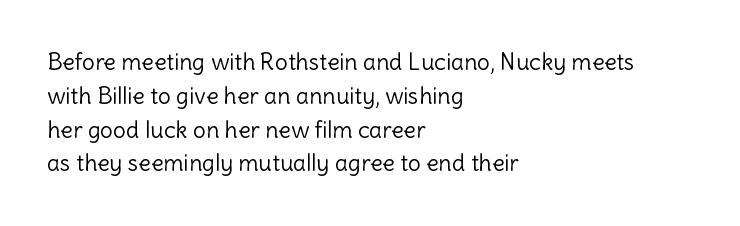
The image shows 23 px text type, upright; set left-aligned, normal line spacing (1.47x), normal letter spacing, not underlined.
